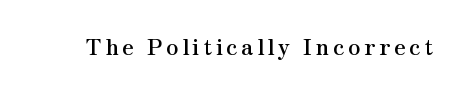
The image shows 22 px bold type, upright; set not underlined.
